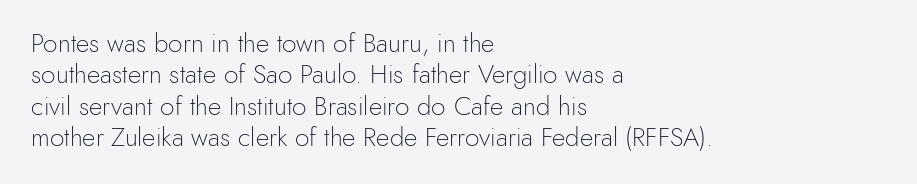
What stands out about the letter spacing? Nothing — it is the standard amount. The rendering anchors every line to the left-hand side. A light-to-regular cut is what we see here. Ordinary non-slanted type is in use.
